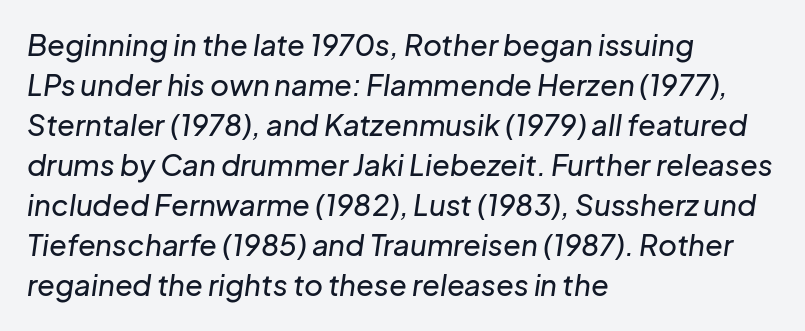
Line beginnings align vertically; line endings do not. Is the letter spacing exaggerated? No — it looks like the ordinary default. These lines are rendered in a variable-pitch font. The rendering applies a slant to the glyphs. Is there much room between lines? A standard amount, neither cramped nor airy. Anything drawn beneath the words? Only blank space.
